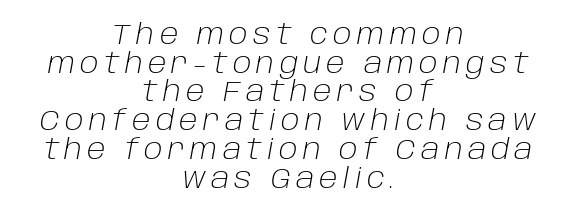
Q: Is the text bold? A: No.
Q: Is the text italic (slanted)? A: Yes, it leans right by about 10 degrees.
Q: Is the text underlined? A: No.
Q: How is the paragraph aligned? A: Centered.
Q: Is the spacing between lines tight, normal or loose? A: Tight.
Q: Width (condensed, normal, or wide)? A: Normal.
Q: Stroke contrast? A: Low.
Q: x-height? A: Large.
Q: Monospaced? A: No.
